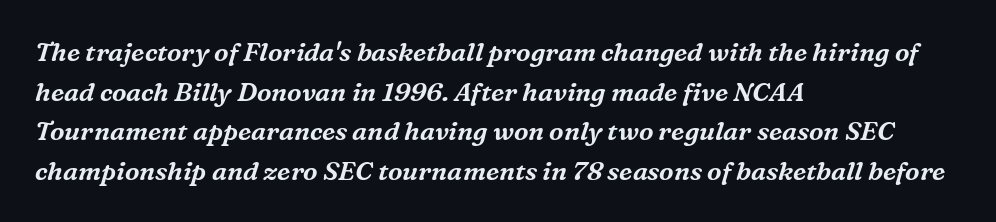
Q: Is the text italic (slanted)? A: Yes, it leans right by about 16 degrees.
Q: Is the text underlined? A: No.
Q: How is the paragraph aligned? A: Left-aligned.
Q: Is the spacing between letters normal or unusually wide? A: Normal.
Q: Is the spacing between lines tight, normal or loose? A: Normal.
